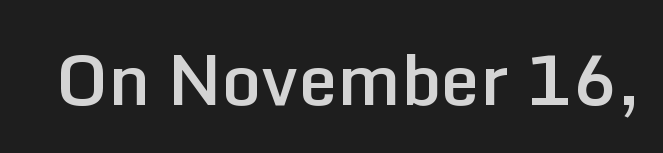
The image shows 69 px semibold sans-serif type, upright; set normal letter spacing, not underlined; low stroke contrast and a medium x-height.
